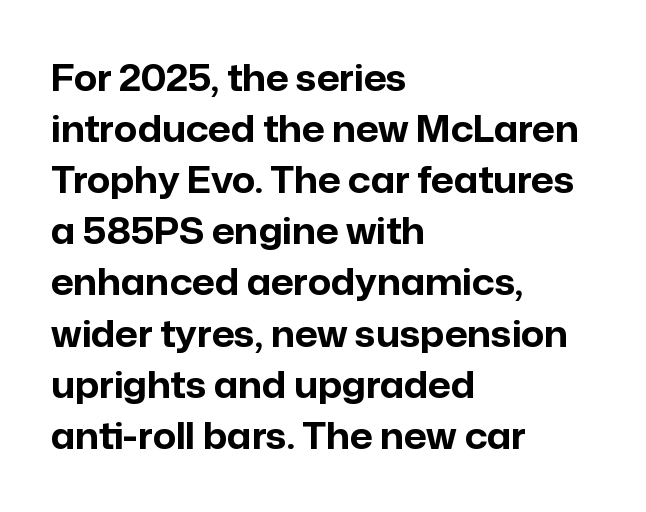
{"serif": "no", "italic": "no", "bold": "yes", "weight": "bold", "width": "normal", "stroke_contrast": "low", "x_height": "medium", "monospaced": "no", "underline": "no", "align": "left", "line_spacing": "normal", "line_spacing_ratio": 1.42, "letter_spacing": "normal", "letter_spacing_em": 0.0, "glyph_px": 36}
